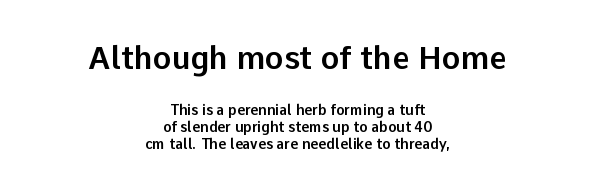
Q: Is the text italic (slanted)? A: No, it is upright.
Q: Is the typeface a serif or a sans-serif typeface? A: Sans-serif.
Q: Is the text underlined? A: No.
Q: How is the paragraph aligned? A: Centered.
Q: Is the spacing between letters normal or unusually wide? A: Normal.
Q: Which block of text is set in a larger size, the first (top) or the second (bottom)? A: The first (top) one.
Q: Width (condensed, normal, or wide)? A: Normal.
Q: Stroke contrast? A: Low.
Q: x-height? A: Medium.
Q: Monospaced? A: No.
